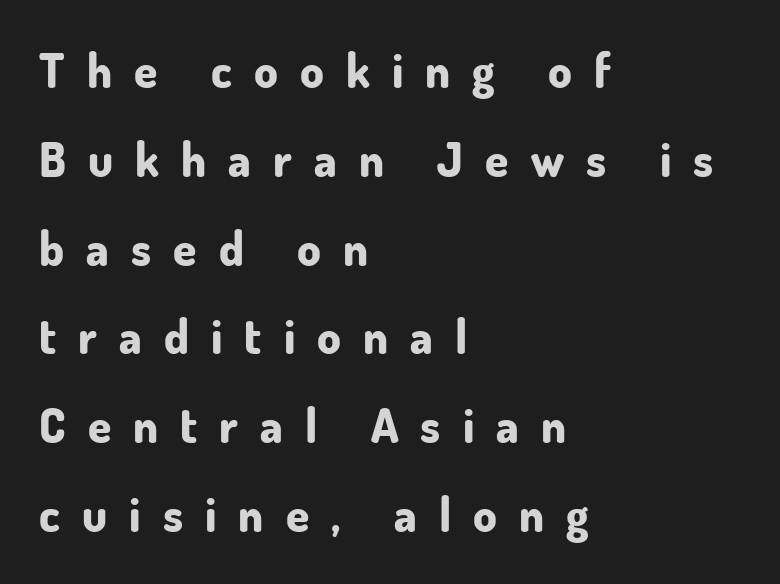
Line beginnings align vertically; line endings do not. Strokes here are thick enough to call this a true bold. Nope, no serifs anywhere on these letters. Between one letter and the next there's a generous, obvious gap.
